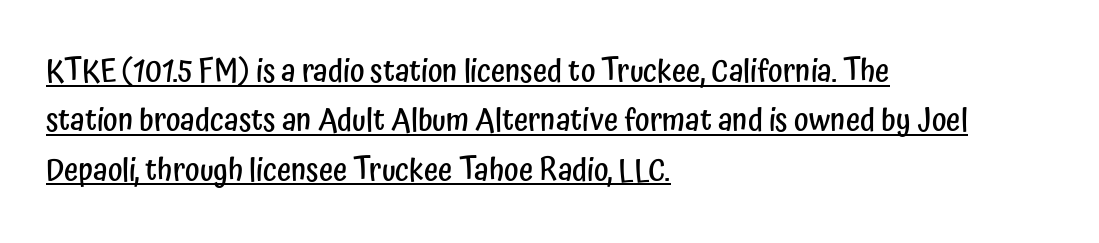
The image shows 31 px semibold, condensed sans-serif type, upright; set left-aligned, normal line spacing (1.59x), normal letter spacing, underlined; low stroke contrast and a medium x-height.
